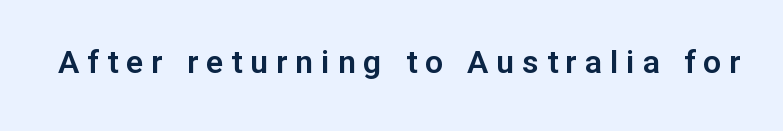
The image shows 32 px sans-serif type, upright; set unusually wide letter spacing (+0.25 em), not underlined; low stroke contrast and a medium x-height.
